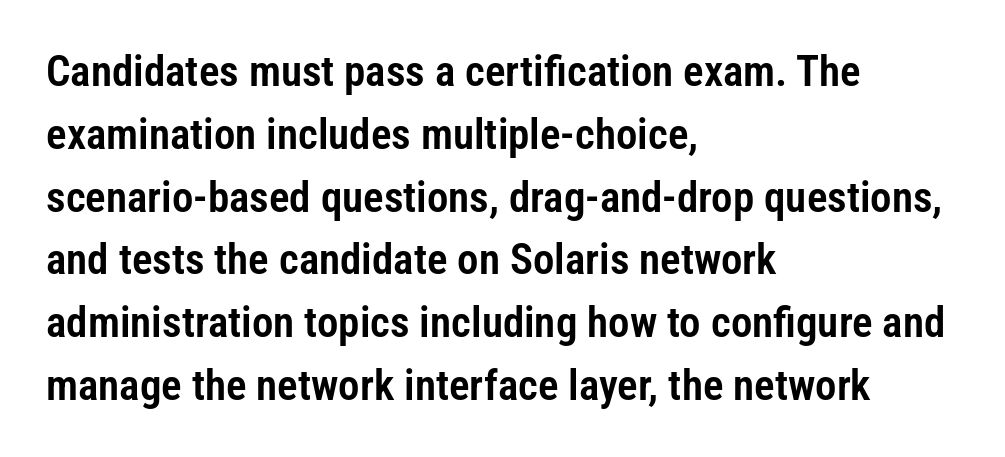
The image shows 43 px condensed sans-serif type, upright; set left-aligned, normal line spacing (1.46x), normal letter spacing, not underlined; low stroke contrast and a medium x-height.
